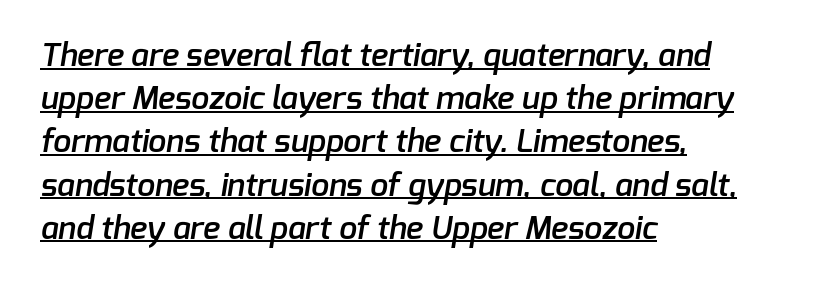
Note: no serifs on the glyphs. Stems and bowls a touch heavier than normal — semibold. This rendering features underlined lettering. The rendering uses a moderate line-height, typical for paragraphs. In CSS terms this would be text-align: left.
